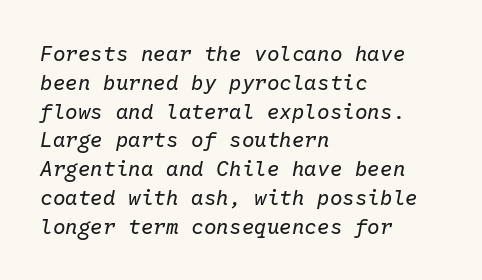
The image shows 21 px text type, italic (leaning right); set left-aligned, normal line spacing (1.37x), normal letter spacing, not underlined.
